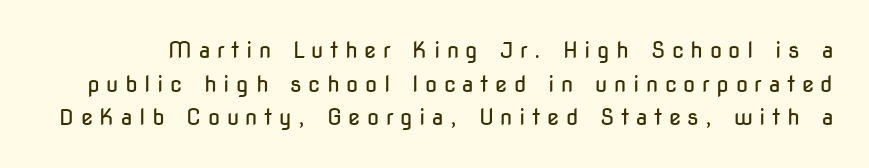
The baseline area is clear. The strokes are not fattened; the text isn't bold. It's the straight-up-and-down kind of type. The gaps between neighbouring characters are conspicuously large. Notice how descenders clear the ascenders below comfortably — that's standard leading.
